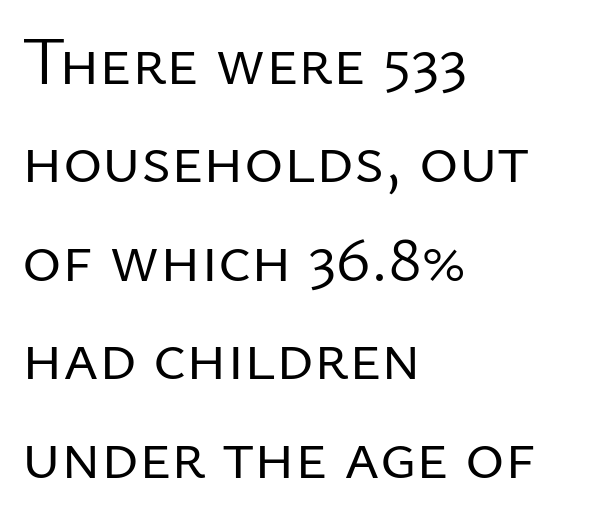
{"serif": "no", "italic": "no", "bold": "no", "weight": "regular", "width": "normal", "stroke_contrast": "low", "x_height": "medium", "monospaced": "no", "underline": "no", "align": "left", "line_spacing": "normal", "line_spacing_ratio": 1.47, "letter_spacing": "normal", "letter_spacing_em": 0.0, "glyph_px": 67}
